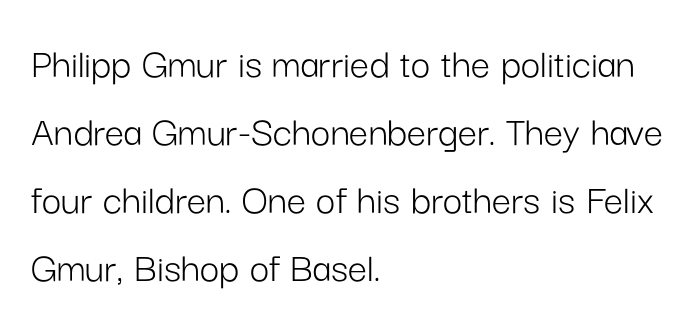
The image shows 43 px light sans-serif type, upright; set left-aligned, normal line spacing (1.58x), normal letter spacing, not underlined; low stroke contrast and a medium x-height.
